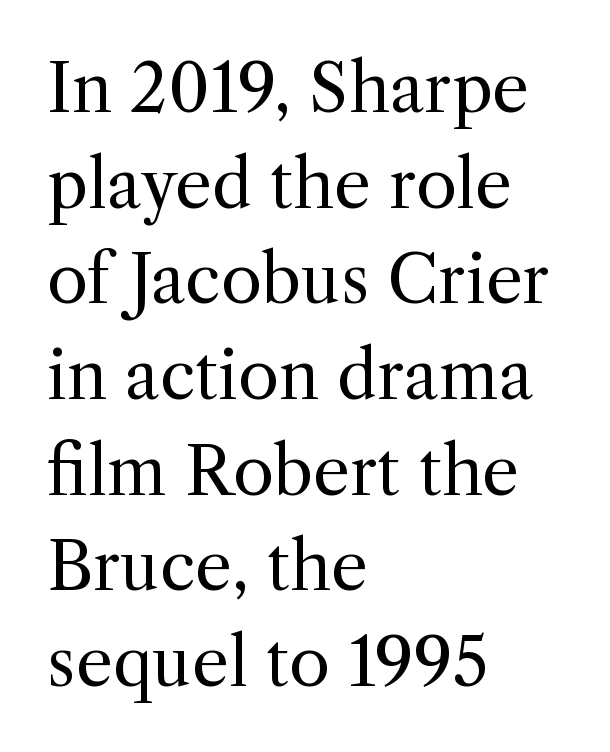
{"serif": "yes", "italic": "no", "bold": "no", "weight": "regular", "width": "normal", "x_height": "medium", "monospaced": "no", "underline": "no", "align": "left", "line_spacing": "normal", "line_spacing_ratio": 1.45, "letter_spacing": "normal", "letter_spacing_em": 0.0, "glyph_px": 66}
